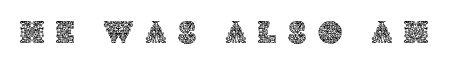
What stands out about the letter spacing? Its width — letters are far apart. The typography opts for an upright posture over an oblique one. Here the designer chose a conventional face with non-uniform glyph widths. The space beneath each line is pristine and unruled.
